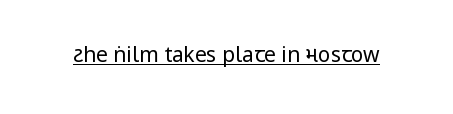
Q: Is the text bold? A: No.
Q: Is the text italic (slanted)? A: No, it is upright.
Q: Is the text underlined? A: Yes.
Q: Is the spacing between letters normal or unusually wide? A: Normal.
